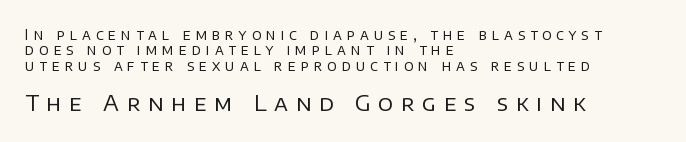
Stroke thickness stays within the range of a standard reading face or lighter. Observe the wide spacing: letters keep a clear distance from each other. Small over large — that's the arrangement of the two blocks here. The foot of each line stays bare and open. Is there much room between lines? No — they nearly touch.
